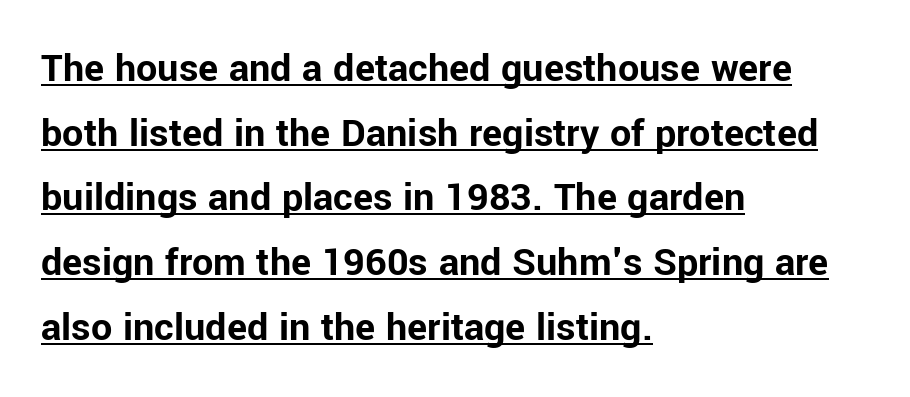
The image shows 42 px bold sans-serif type, upright; set left-aligned, normal line spacing (1.54x), normal letter spacing, underlined; low stroke contrast and a medium x-height.
